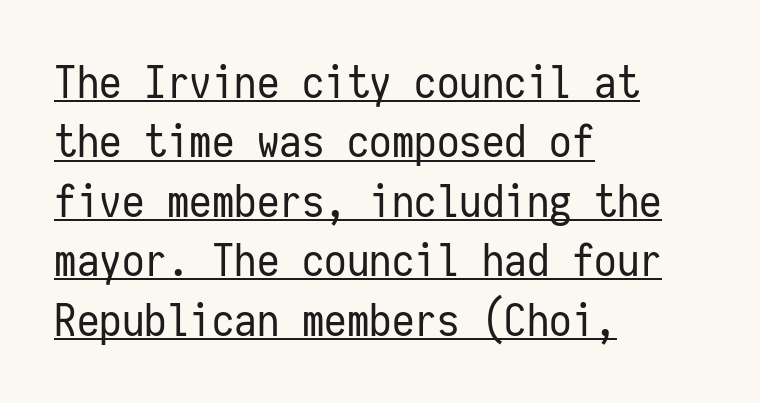
Q: Is the text bold? A: No.
Q: Is the text italic (slanted)? A: No, it is upright.
Q: Is the typeface a serif or a sans-serif typeface? A: Sans-serif.
Q: Is the text underlined? A: Yes.
Q: How is the paragraph aligned? A: Left-aligned.
Q: Is the spacing between letters normal or unusually wide? A: Normal.
Q: Is the spacing between lines tight, normal or loose? A: Normal.
Q: Width (condensed, normal, or wide)? A: Condensed.
Q: Stroke contrast? A: Low.
Q: x-height? A: Medium.
Q: Monospaced? A: Yes.
